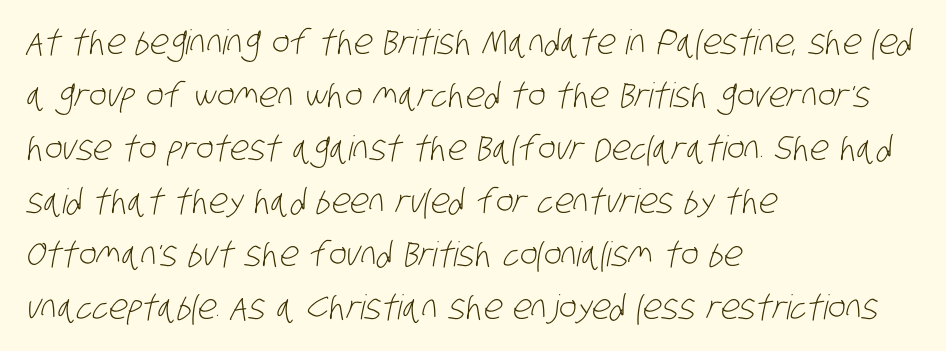
Q: Is the text bold? A: No.
Q: Is the typeface a serif or a sans-serif typeface? A: Sans-serif.
Q: Is the text underlined? A: No.
Q: How is the paragraph aligned? A: Left-aligned.
Q: Is the spacing between letters normal or unusually wide? A: Normal.
Q: Is the spacing between lines tight, normal or loose? A: Normal.
Q: Width (condensed, normal, or wide)? A: Condensed.
Q: Stroke contrast? A: Low.
Q: x-height? A: Large.
Q: Monospaced? A: No.
